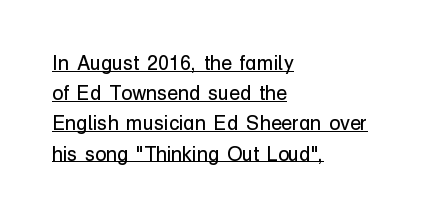
The axis of the letterforms is exactly vertical. The lines in this sample share a left origin and differ only in where they stop. Emphasis is given by a line drawn under the lettering. The horizontal fit of the characters is conventional and even.
